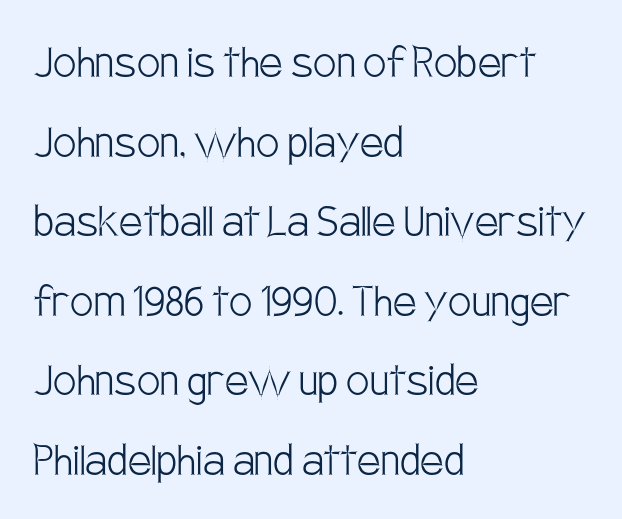
{"serif": "no", "italic": "no", "bold": "no", "weight": "light", "width": "condensed", "stroke_contrast": "low", "x_height": "large", "monospaced": "no", "underline": "no", "align": "left", "line_spacing": "normal", "line_spacing_ratio": 1.53, "letter_spacing": "normal", "letter_spacing_em": 0.0, "glyph_px": 52}
